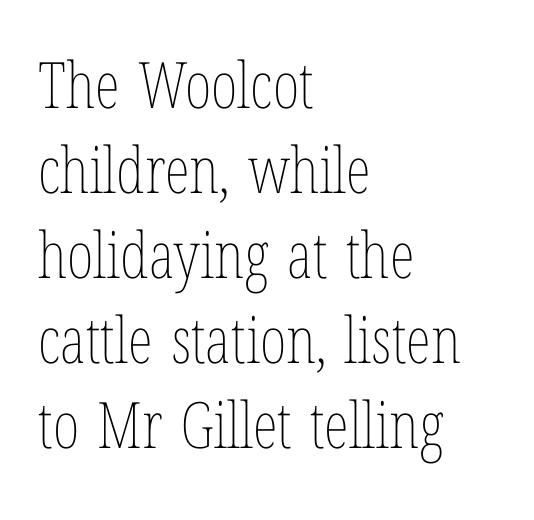
{"italic": "no", "bold": "no", "weight": "thin", "width": "condensed", "stroke_contrast": "low", "x_height": "medium", "monospaced": "no", "underline": "no", "align": "left", "line_spacing": "normal", "line_spacing_ratio": 1.33, "letter_spacing": "normal", "letter_spacing_em": 0.0, "glyph_px": 64}
